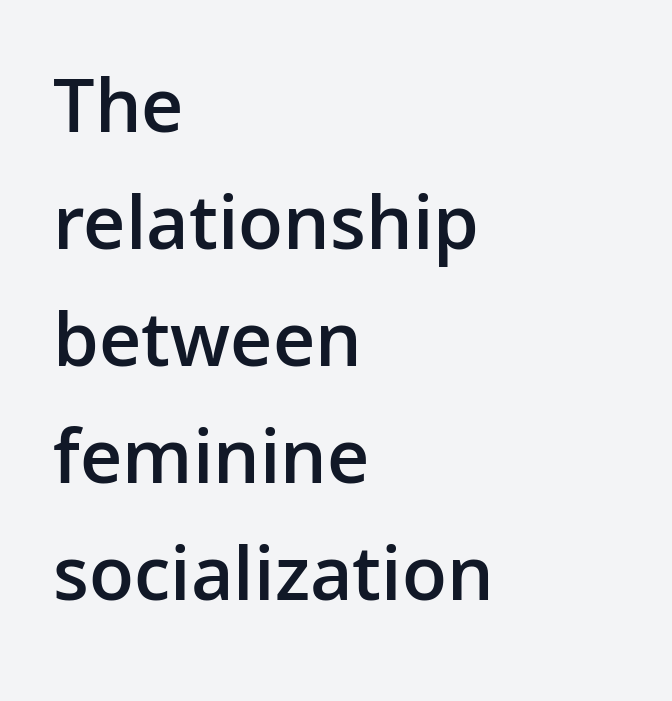
The image shows 79 px semibold sans-serif type, upright; set left-aligned, normal line spacing (1.48x), normal letter spacing, not underlined; low stroke contrast and a medium x-height.
